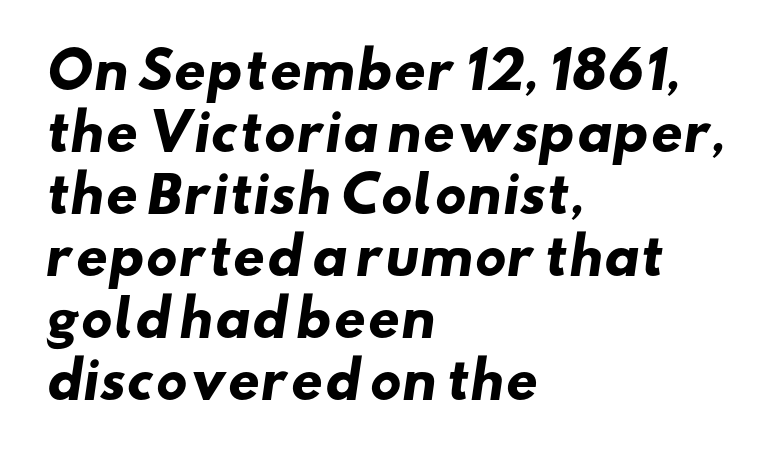
{"serif": "no", "bold": "yes", "weight": "heavy", "width": "wide", "stroke_contrast": "low", "x_height": "small", "monospaced": "no", "underline": "no", "align": "left", "line_spacing_ratio": 1.24, "letter_spacing": "normal", "letter_spacing_em": 0.0, "glyph_px": 50}
